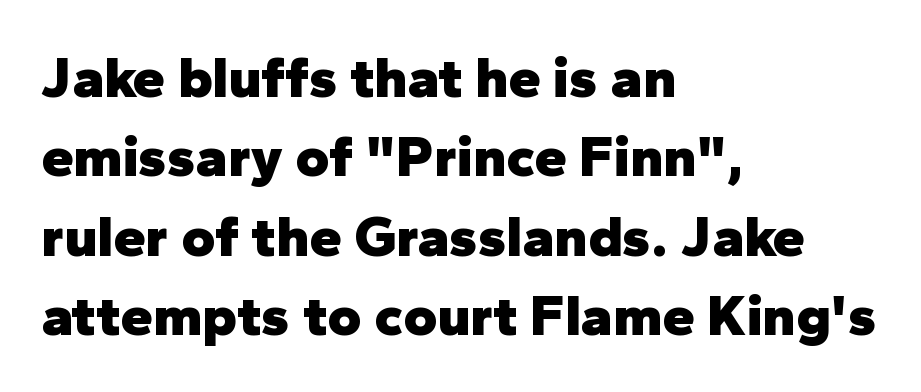
The image shows 58 px heavy sans-serif type, upright; set left-aligned, normal line spacing (1.37x), normal letter spacing, not underlined; low stroke contrast and a medium x-height.
